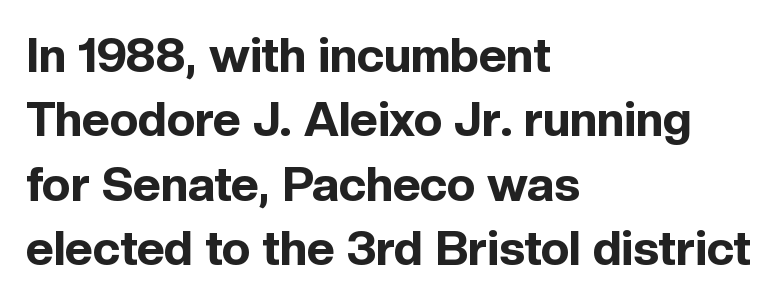
{"serif": "no", "italic": "no", "bold": "yes", "weight": "bold", "width": "normal", "x_height": "medium", "monospaced": "no", "underline": "no", "align": "left", "line_spacing": "normal", "line_spacing_ratio": 1.34, "letter_spacing": "normal", "letter_spacing_em": 0.0, "glyph_px": 48}
